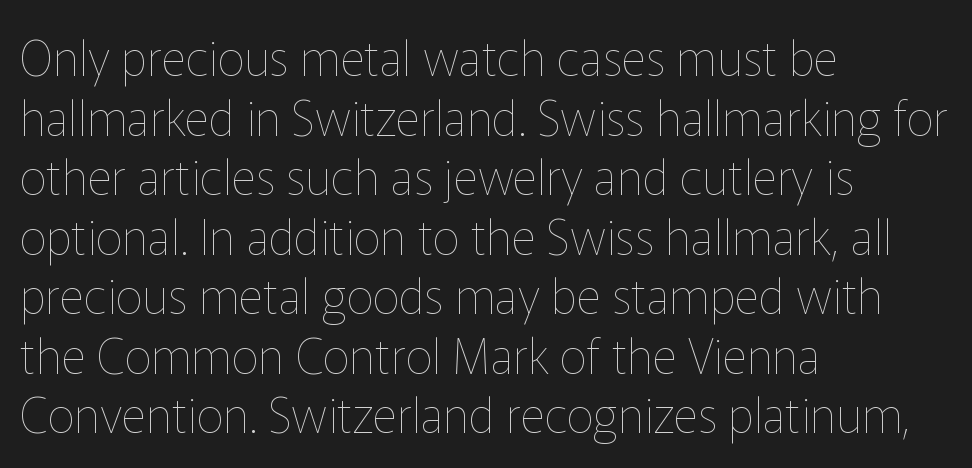
The image shows 48 px thin type, upright; set left-aligned, line spacing 1.24x, normal letter spacing, not underlined; low stroke contrast and a medium x-height.
